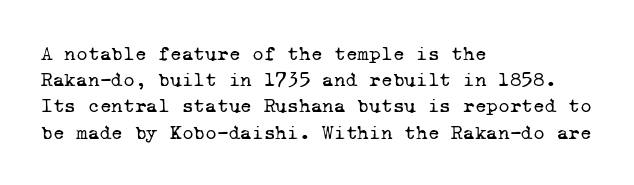
Q: Is the text bold? A: No.
Q: Is the text underlined? A: No.
Q: How is the paragraph aligned? A: Left-aligned.
Q: Is the spacing between letters normal or unusually wide? A: Normal.
Q: Is the spacing between lines tight, normal or loose? A: Normal.
